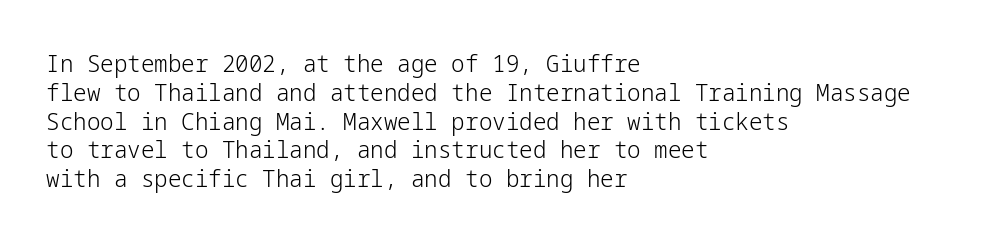
The image shows 24 px text type, upright; set left-aligned, line spacing 1.2x, normal letter spacing, not underlined.
